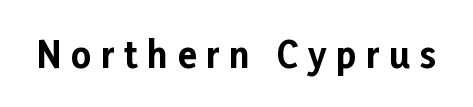
The tracking jumps out immediately: characters are airy and widely separated. What weight is shown? A full bold with thick strokes. It's the straight-up-and-down kind of type. Serif or sans? Sans — the stroke terminals are bare. Any mark beneath the type? The region is blank. Is this a fixed-width face? No — the glyphs have proportional, varying widths.
